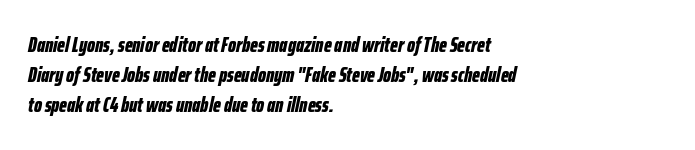
{"italic": "yes", "lean": "right", "slant_degrees": 12, "bold": "yes", "underline": "no", "align": "left", "line_spacing": "normal", "line_spacing_ratio": 1.42, "letter_spacing": "normal", "letter_spacing_em": 0.0, "glyph_px": 21}
